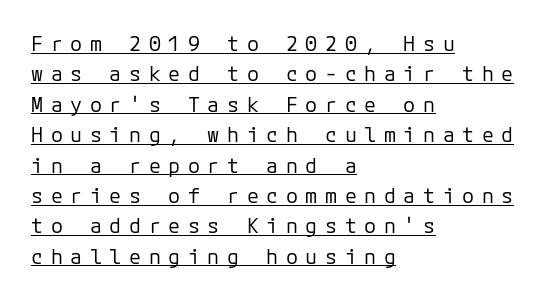
Baseline-to-baseline distance is the conventional proportion of letter height. Where is the straight margin? On the left. The face looks like a standard text weight, possibly lighter. This rendering features underlined lettering.
